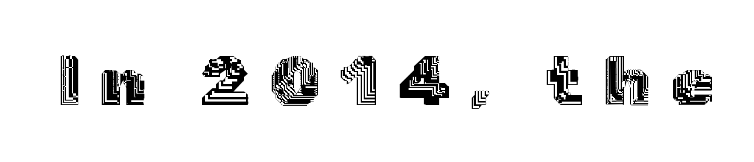
The image shows 70 px text type, upright; set unusually wide letter spacing (+0.29 em), not underlined; a medium x-height.
